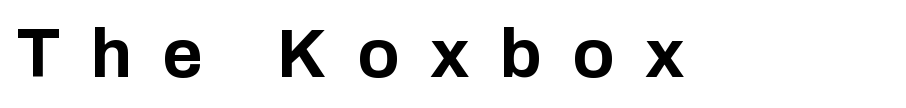
The strokes are fattened all the way to bold. This rendering widens character spacing well past its baseline value. Posture: upright roman. Anything drawn beneath the words? Only blank space.
